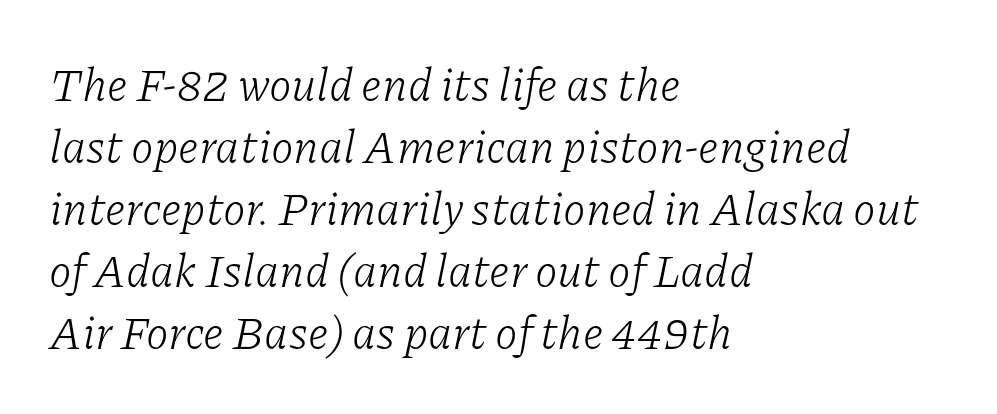
The image shows 46 px light serif type, italic (leaning right); set left-aligned, normal line spacing (1.35x), normal letter spacing, not underlined; low stroke contrast and a medium x-height.
